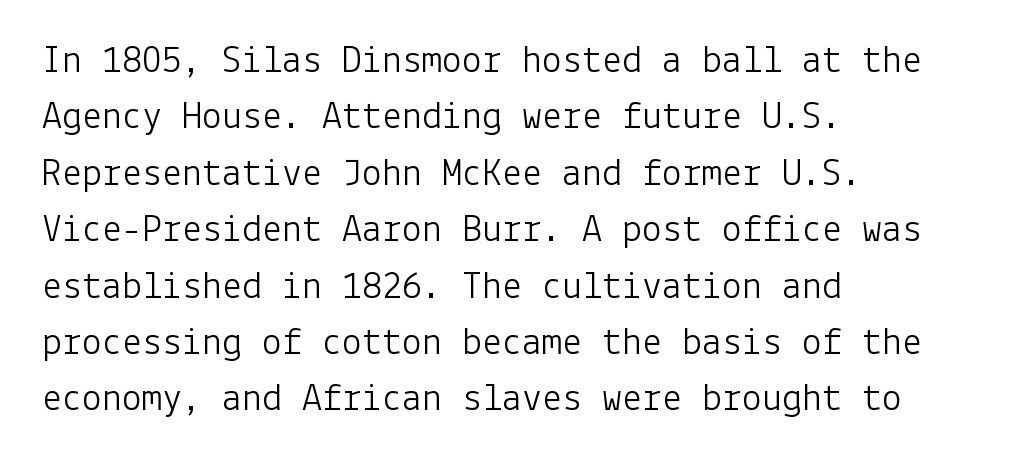
Notice how the passage keeps a crisp vertical edge on the left only. Words appear dense and cohesive because spacing is normal. What's the leading like? Ordinary, nothing unusual. Type without underlining. Is there any slant? The stems are plumb. No heavy texture on the line: the type isn't bold.
